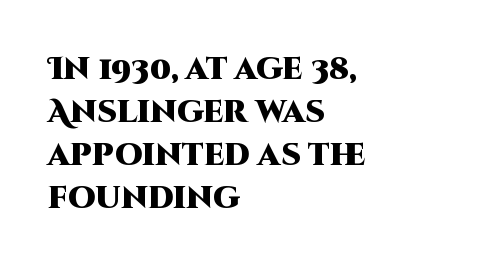
Weight check: bold — yes, fully. Spacing verdict: proportional, widths tailored to each character. You can tell from the bare stems that sans-serif type was used. Layout note: lines flush left. The rendering uses a moderate line-height, typical for paragraphs.
